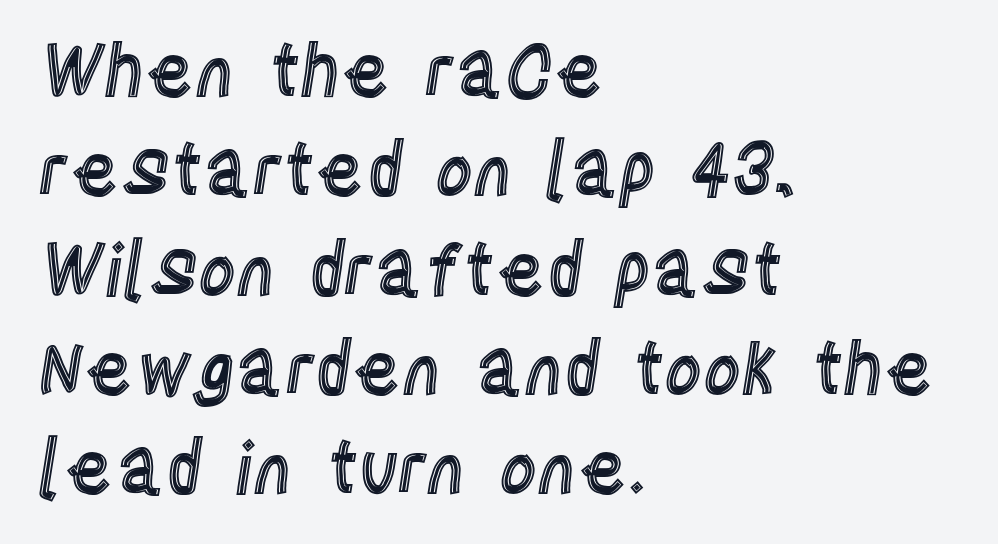
Think of a printed novel: that variable character pitch is what you see here. Line starts are locked; line ends wander. Horizontal bands of white between lines are of average thickness. Any mark beneath the type? The region is blank. Inter-character spacing is left at the font's built-in metrics.
